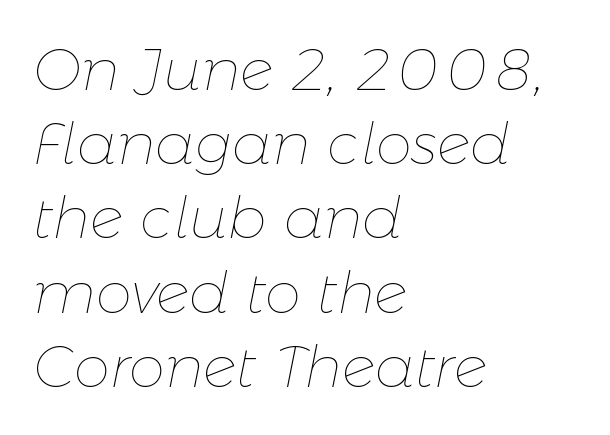
{"italic": "yes", "lean": "right", "slant_degrees": 11, "bold": "no", "weight": "thin", "width": "normal", "stroke_contrast": "low", "x_height": "medium", "monospaced": "no", "underline": "no", "align": "left", "line_spacing": "normal", "line_spacing_ratio": 1.28, "letter_spacing": "normal", "letter_spacing_em": 0.0, "glyph_px": 58}
